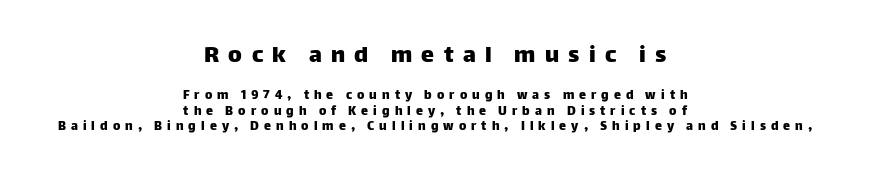
This sample uses expanded letter spacing, leaving extra air between glyphs. Ascenders rise straight up at ninety degrees. Reading top to bottom, the characters get smaller at the block break. Glance below the letters and you will spot only blank space. The lines are packed closely together with very little leading. Casual observation: everything's sitting right in the middle.
